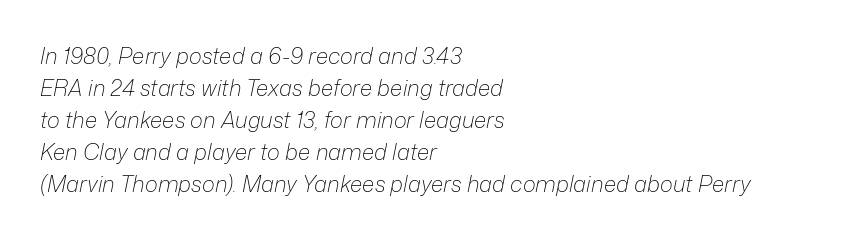
{"italic": "yes", "lean": "right", "slant_degrees": 12, "bold": "no", "underline": "no", "align": "left", "line_spacing": "normal", "line_spacing_ratio": 1.45, "letter_spacing": "normal", "letter_spacing_em": 0.0, "glyph_px": 22}
